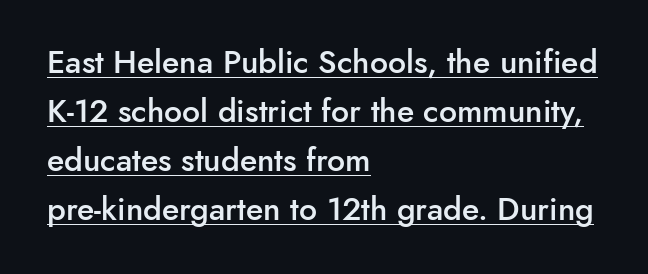
The image shows 32 px semibold sans-serif type, upright; set left-aligned, normal line spacing (1.53x), normal letter spacing, underlined; low stroke contrast and a small x-height.
